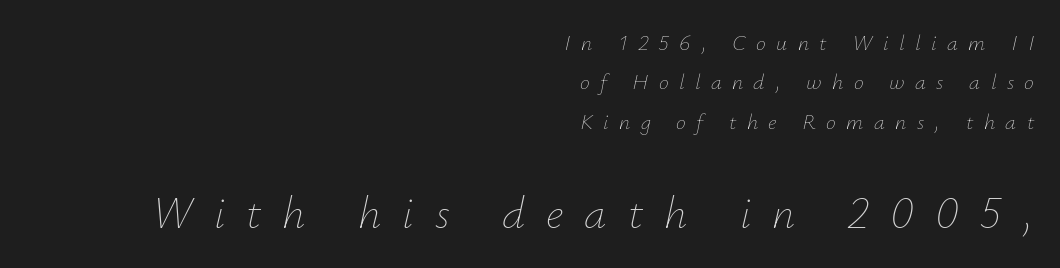
{"italic": "yes", "lean": "right", "slant_degrees": 12, "bold": "no", "weight": "thin", "width": "normal", "stroke_contrast": "low", "x_height": "small", "monospaced": "no", "underline": "no", "align": "right", "line_spacing_ratio": 1.79, "letter_spacing": "wide", "letter_spacing_em": 0.47, "larger_block": "second", "size_ratio": 2.05, "glyph_px": 45}
